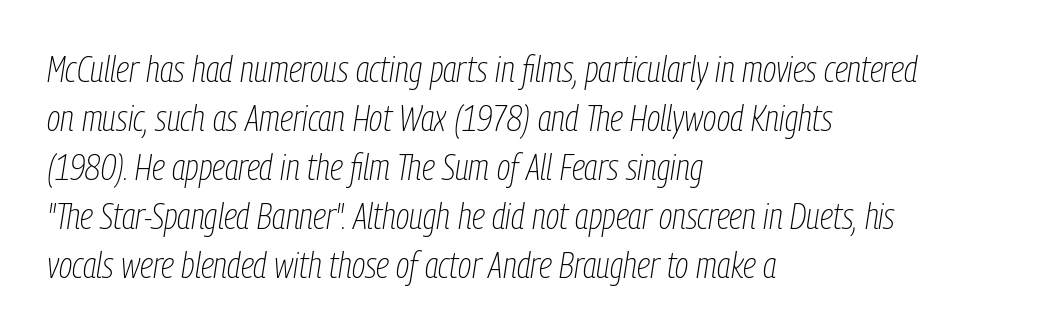
These lines are rendered in a variable-pitch font. Slanted lettering throughout. How are the letters spaced? Ordinarily, with no added tracking. The paragraph shown leans on its left margin. A clean baseline with only descenders dipping below it.
